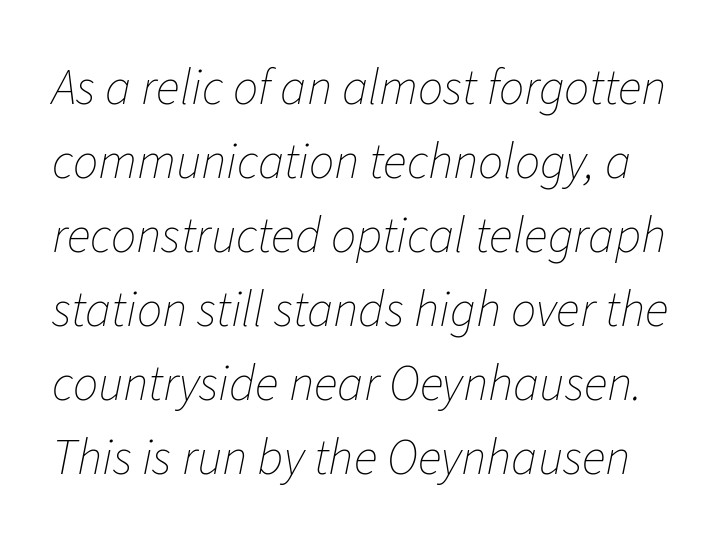
{"italic": "yes", "lean": "right", "slant_degrees": 11, "bold": "no", "weight": "thin", "width": "normal", "stroke_contrast": "low", "x_height": "medium", "monospaced": "no", "underline": "no", "line_spacing": "normal", "line_spacing_ratio": 1.48, "letter_spacing": "normal", "letter_spacing_em": 0.0, "glyph_px": 50}
